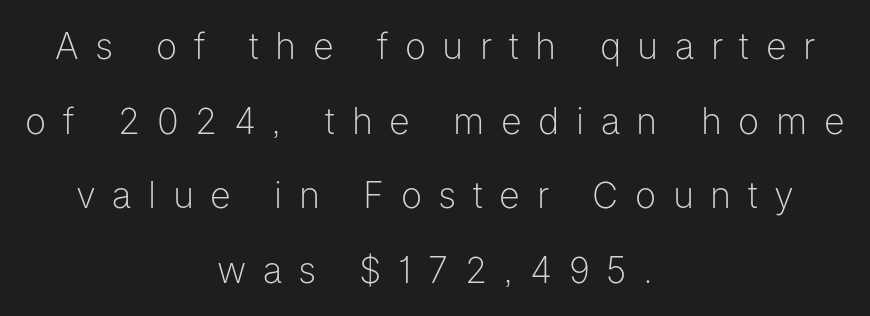
When letters stand straight like this, we call the style roman or upright. Each letter's strokes conclude bluntly, with no projecting serifs. Glance below the letters and you will spot only blank space. Baseline-to-baseline distance is far greater than the letter height.
